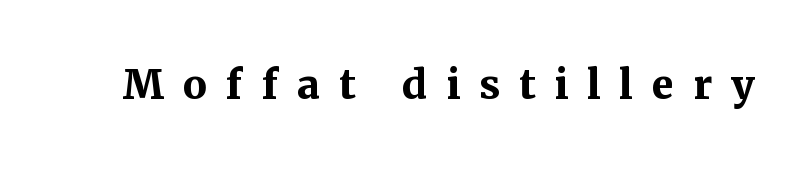
Q: Is the text bold? A: Yes.
Q: Is the text italic (slanted)? A: No, it is upright.
Q: Is the typeface a serif or a sans-serif typeface? A: Serif.
Q: Is the text underlined? A: No.
Q: Is the spacing between letters normal or unusually wide? A: Unusually wide.
Q: Width (condensed, normal, or wide)? A: Normal.
Q: Stroke contrast? A: Medium.
Q: x-height? A: Medium.
Q: Monospaced? A: No.
